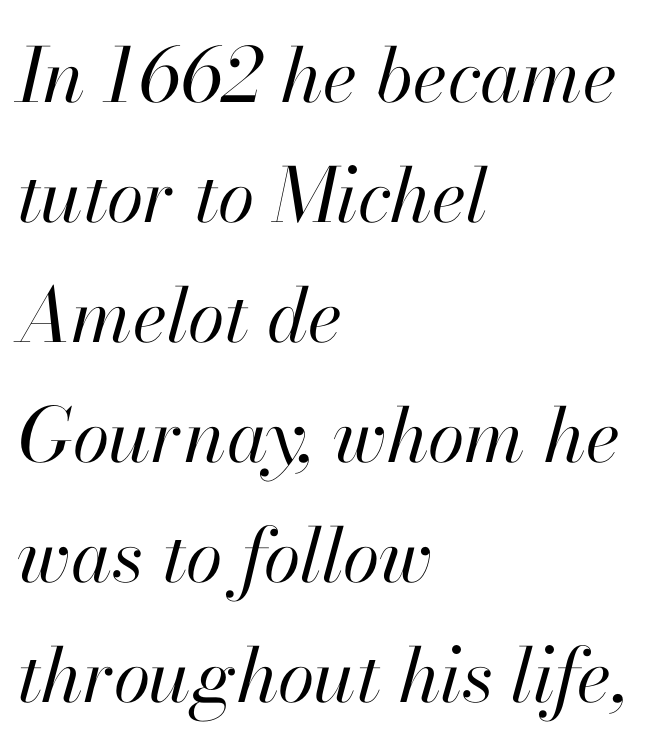
Q: Is the text bold? A: No.
Q: Is the text italic (slanted)? A: Yes, it leans right by about 13 degrees.
Q: Is the text underlined? A: No.
Q: How is the paragraph aligned? A: Left-aligned.
Q: Is the spacing between letters normal or unusually wide? A: Normal.
Q: Is the spacing between lines tight, normal or loose? A: Normal.
Q: Width (condensed, normal, or wide)? A: Normal.
Q: Stroke contrast? A: High.
Q: x-height? A: Small.
Q: Monospaced? A: No.
